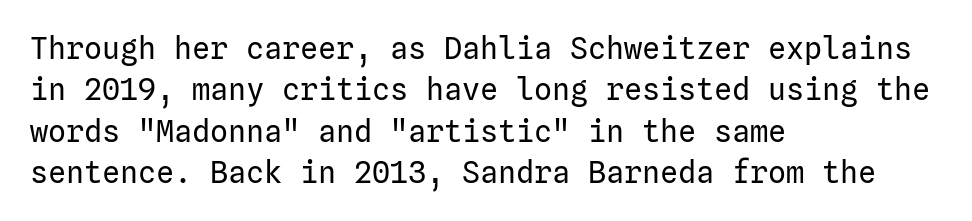
Q: Is the text bold? A: No.
Q: Is the text italic (slanted)? A: No, it is upright.
Q: Is the typeface a serif or a sans-serif typeface? A: Sans-serif.
Q: Is the text underlined? A: No.
Q: How is the paragraph aligned? A: Left-aligned.
Q: Is the spacing between letters normal or unusually wide? A: Normal.
Q: Is the spacing between lines tight, normal or loose? A: Normal.
Q: Width (condensed, normal, or wide)? A: Normal.
Q: Stroke contrast? A: Low.
Q: x-height? A: Medium.
